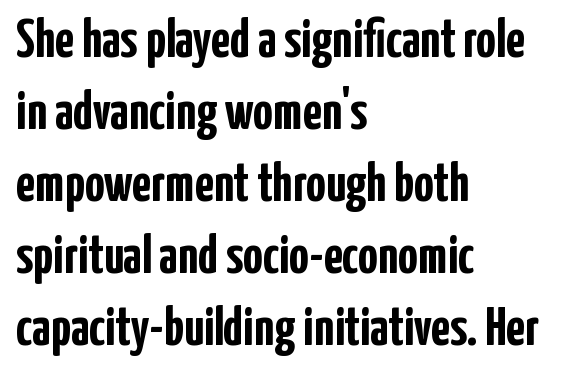
{"serif": "no", "italic": "no", "bold": "yes", "weight": "semibold", "width": "condensed", "stroke_contrast": "low", "x_height": "medium", "monospaced": "no", "underline": "no", "align": "left", "line_spacing": "normal", "line_spacing_ratio": 1.31, "letter_spacing": "normal", "letter_spacing_em": 0.0, "glyph_px": 55}
